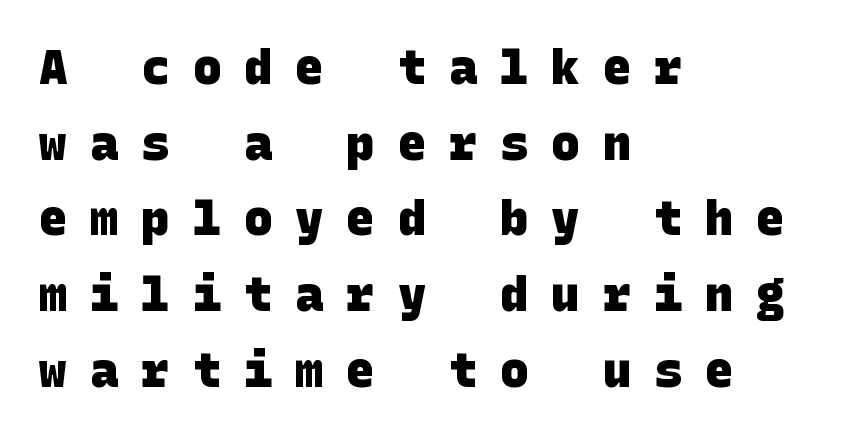
Q: Is the text bold? A: Yes.
Q: Is the typeface a serif or a sans-serif typeface? A: Sans-serif.
Q: Is the text underlined? A: No.
Q: How is the paragraph aligned? A: Left-aligned.
Q: Is the spacing between letters normal or unusually wide? A: Unusually wide.
Q: Is the spacing between lines tight, normal or loose? A: Normal.
Q: Width (condensed, normal, or wide)? A: Normal.
Q: Stroke contrast? A: Low.
Q: x-height? A: Large.
